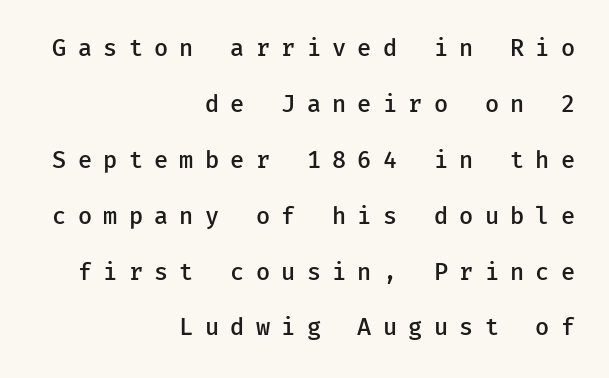
Each line ends at the same right margin while the left side varies. The lines are spread far apart with generous leading. Italic? Not at all — the glyphs are vertical. This rendering widens character spacing well past its baseline value. Underline: absent. The characters look somewhat weighty, a semibold short of true bold.
